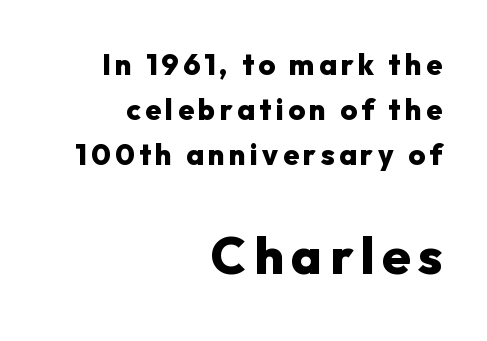
The image shows 51 px heavy sans-serif type, upright; set right-aligned, normal line spacing (1.55x), not underlined; the second (bottom) block is 1.76x larger; low stroke contrast and a medium x-height.
